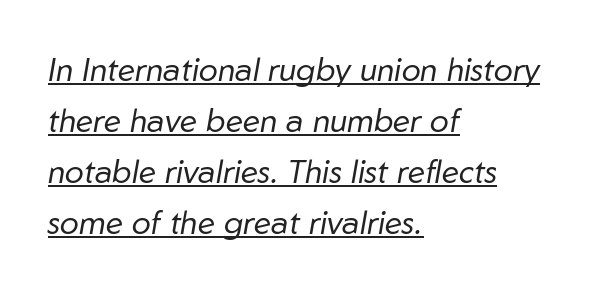
Caption: multi-line text, flush left, ragged right. Nothing unusual about the tracking: characters are spaced as the font intends. Is the type slanted? Yes — the strokes lean at a clear angle. The lines sit at an ordinary, default distance from one another.
